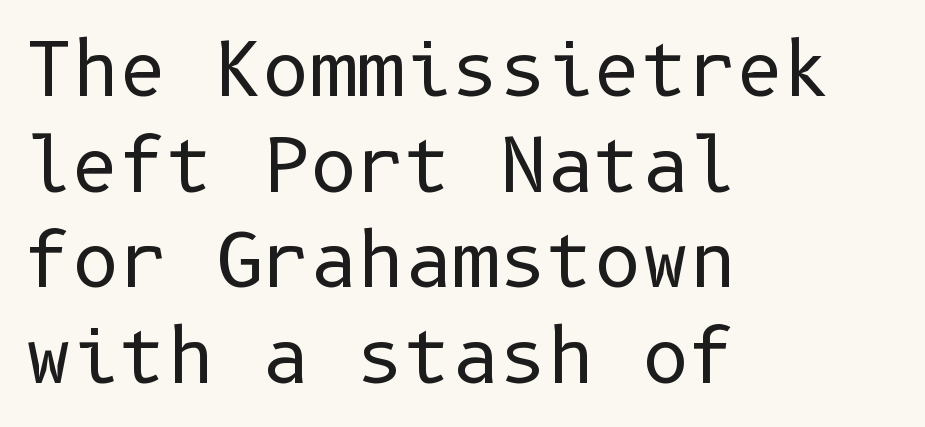
Heaviness? Minimal to ordinary, like unemphasized prose. Note: no serifs on the glyphs. The typography opts for an upright posture over an oblique one. Descenders hang freely into open space.
